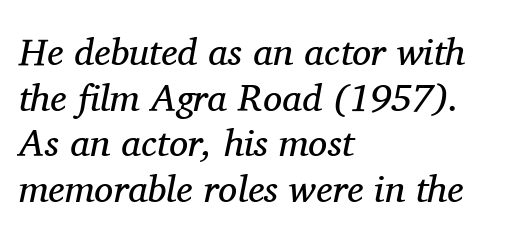
The image shows 38 px regular-weight serif type, italic (leaning right); set left-aligned, line spacing 1.2x, normal letter spacing, not underlined; medium stroke contrast and a medium x-height.
